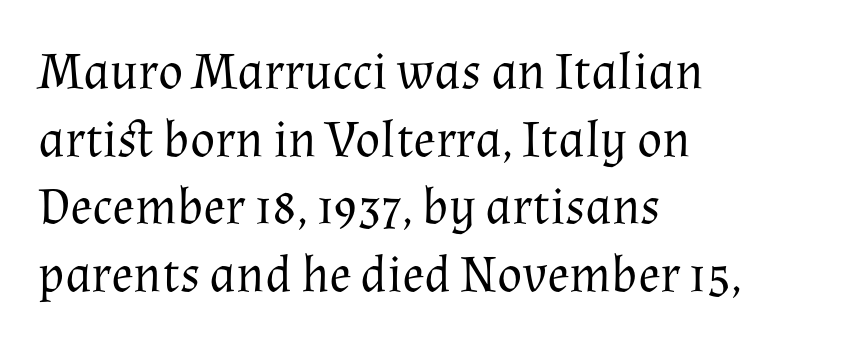
The rendering uses natural spacing where letterforms have individual widths. Heaviness? Minimal to ordinary, like unemphasized prose. Alignment: flush left. Tracking value appears to be zero — textbook default spacing. The rows are spaced the way most documents space them.
